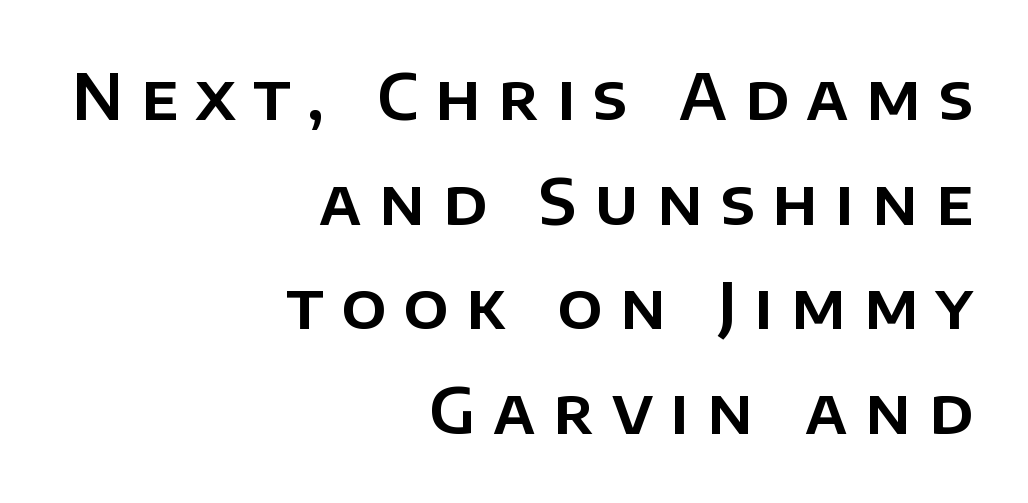
The image shows 63 px sans-serif type, upright; set right-aligned, normal line spacing (1.66x), unusually wide letter spacing (+0.28 em), not underlined; low stroke contrast and a large x-height.
